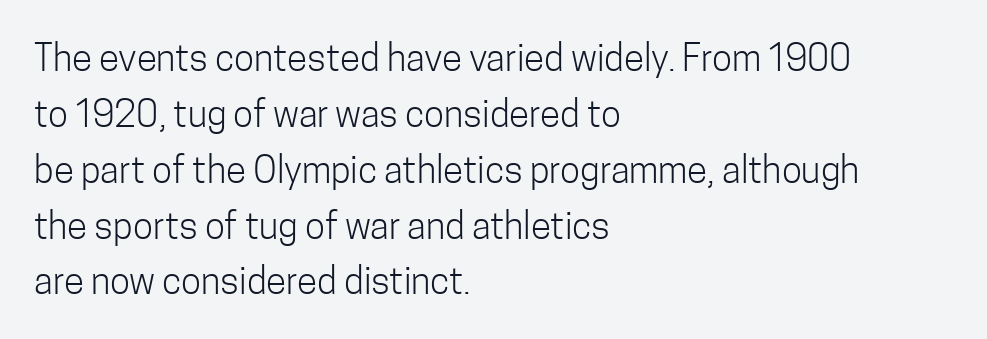
Q: Is the text bold? A: No.
Q: Is the text italic (slanted)? A: No, it is upright.
Q: Is the typeface a serif or a sans-serif typeface? A: Sans-serif.
Q: Is the text underlined? A: No.
Q: How is the paragraph aligned? A: Left-aligned.
Q: Is the spacing between letters normal or unusually wide? A: Normal.
Q: Is the spacing between lines tight, normal or loose? A: Normal.
Q: Width (condensed, normal, or wide)? A: Condensed.
Q: Stroke contrast? A: Low.
Q: x-height? A: Medium.
Q: Monospaced? A: No.
